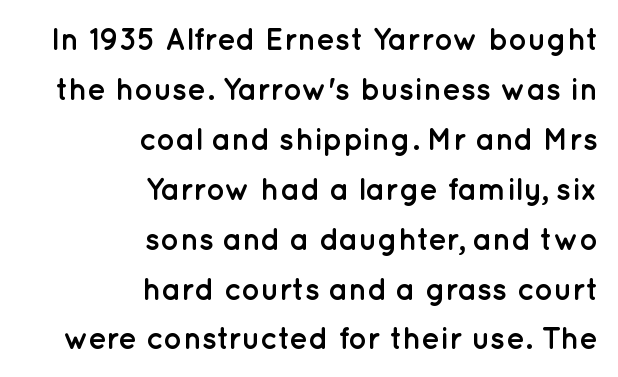
Q: Is the text bold? A: Yes.
Q: Is the text italic (slanted)? A: No, it is upright.
Q: Is the typeface a serif or a sans-serif typeface? A: Sans-serif.
Q: Is the text underlined? A: No.
Q: How is the paragraph aligned? A: Right-aligned.
Q: Is the spacing between letters normal or unusually wide? A: Normal.
Q: Is the spacing between lines tight, normal or loose? A: Normal.
Q: Width (condensed, normal, or wide)? A: Normal.
Q: Stroke contrast? A: Low.
Q: x-height? A: Medium.
Q: Monospaced? A: No.
